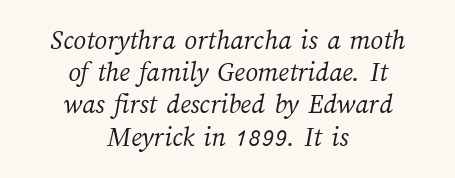
Students, note that the glyphs here touch the page at normal intervals. Quick note: underline off. Counters stay open thanks to moderate or lighter strokes. The designer dialed line spacing down below the default. The paragraph shown floats in the horizontal middle. You could not count columns in this text — the font is proportionally spaced.
